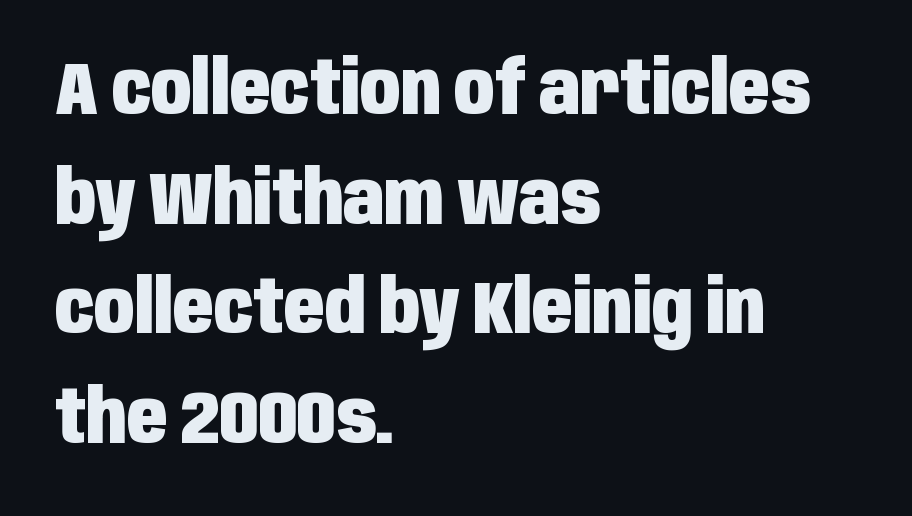
The image shows 74 px heavy, condensed sans-serif type, upright; set left-aligned, normal line spacing (1.48x), normal letter spacing, not underlined; low stroke contrast and a large x-height.
